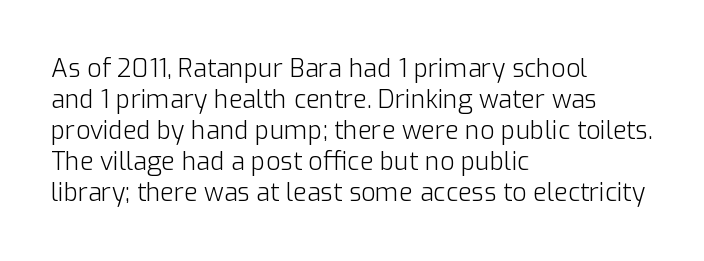
The image shows 25 px text type, upright; set left-aligned, line spacing 1.24x, normal letter spacing, not underlined.
